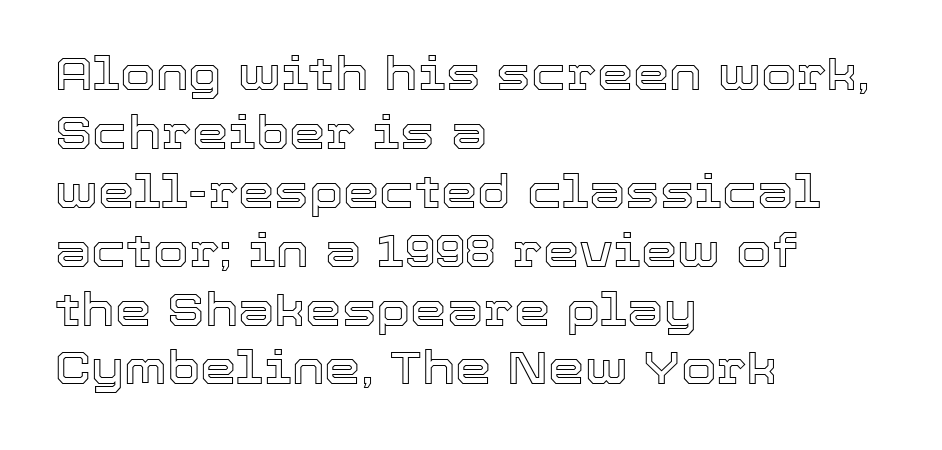
Q: Is the text italic (slanted)? A: No, it is upright.
Q: Is the text underlined? A: No.
Q: How is the paragraph aligned? A: Left-aligned.
Q: Is the spacing between letters normal or unusually wide? A: Normal.
Q: Is the spacing between lines tight, normal or loose? A: Normal.
Q: Width (condensed, normal, or wide)? A: Normal.
Q: x-height? A: Medium.
Q: Monospaced? A: No.
